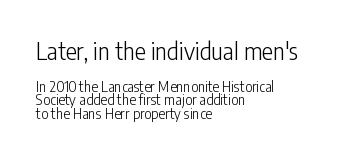
{"italic": "no", "bold": "no", "underline": "no", "align": "left", "line_spacing": "tight", "line_spacing_ratio": 0.97, "letter_spacing": "normal", "letter_spacing_em": 0.0, "larger_block": "first", "size_ratio": 1.64, "glyph_px": 23}
